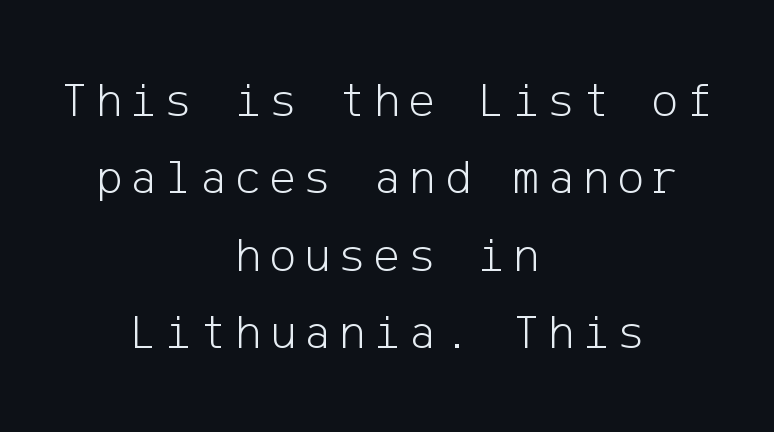
A typesetter would call this leading conventional body-copy spacing. When letters stand straight like this, we call the style roman or upright. Letterform terminals end flat and unadorned throughout the passage. Check the space under the baseline: it is left empty. The rendering positions every line midway between the sides.
